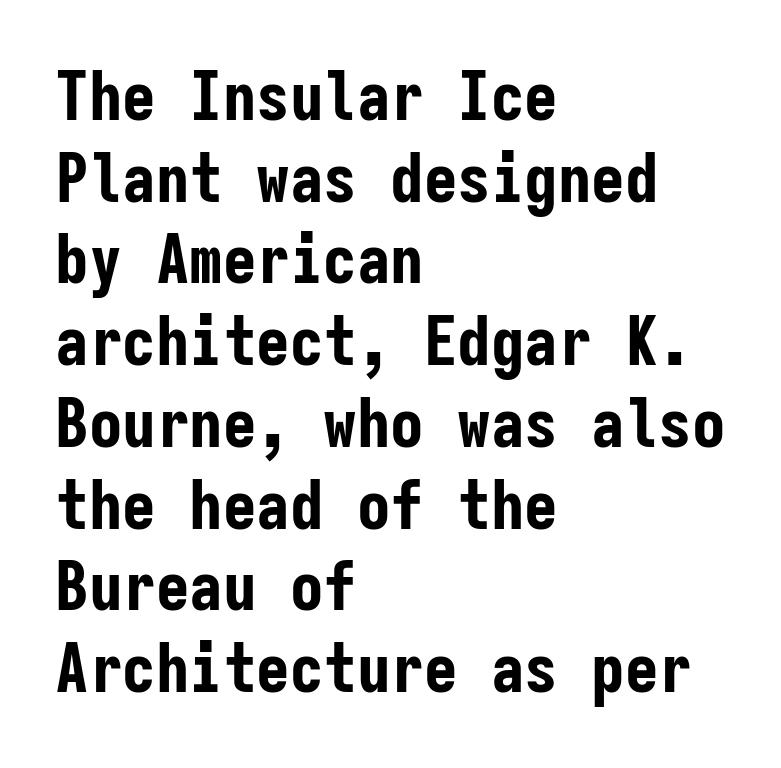
{"serif": "no", "italic": "no", "bold": "yes", "weight": "bold", "width": "condensed", "stroke_contrast": "low", "x_height": "medium", "monospaced": "yes", "underline": "no", "align": "left", "line_spacing_ratio": 1.22, "letter_spacing": "normal", "letter_spacing_em": 0.0, "glyph_px": 67}
